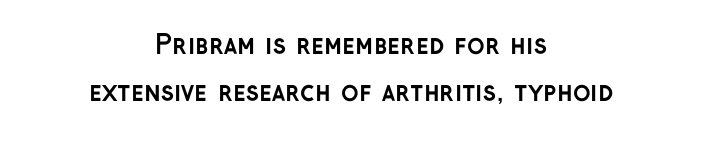
The typography opts for an upright posture over an oblique one. The words here are not underlined. Caption: bold face, heavy strokes. The paragraph has two soft edges and a firm central axis. Between one letter and the next there's only the usual sliver of space.
